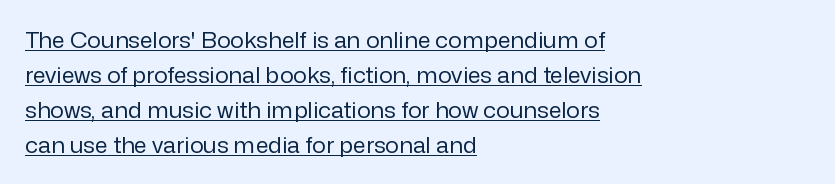
Q: Is the text bold? A: No.
Q: Is the text italic (slanted)? A: No, it is upright.
Q: Is the text underlined? A: Yes.
Q: How is the paragraph aligned? A: Left-aligned.
Q: Is the spacing between letters normal or unusually wide? A: Normal.
Q: Is the spacing between lines tight, normal or loose? A: Normal.
